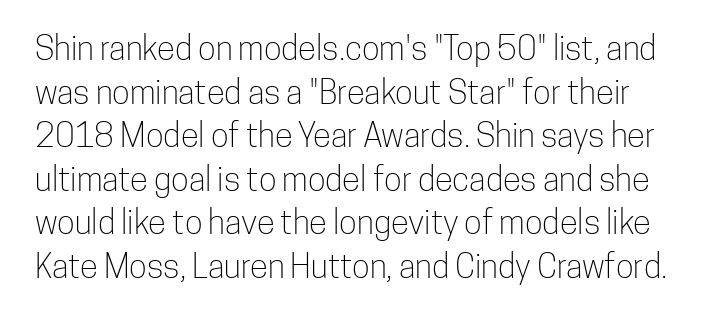
Q: Is the text bold? A: No.
Q: Is the text italic (slanted)? A: No, it is upright.
Q: Is the typeface a serif or a sans-serif typeface? A: Sans-serif.
Q: Is the text underlined? A: No.
Q: Is the spacing between letters normal or unusually wide? A: Normal.
Q: Is the spacing between lines tight, normal or loose? A: Normal.
Q: Width (condensed, normal, or wide)? A: Condensed.
Q: Stroke contrast? A: Low.
Q: x-height? A: Medium.
Q: Monospaced? A: No.
